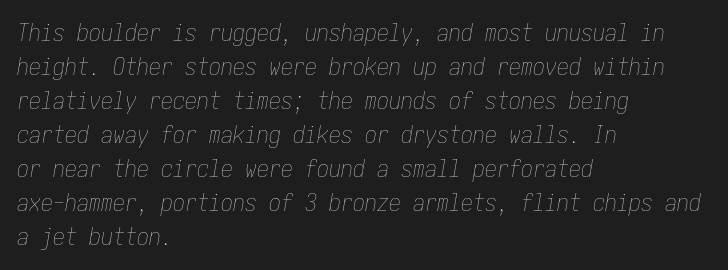
The image shows 24 px text type, italic (leaning right); set left-aligned, normal line spacing (1.42x), normal letter spacing, not underlined.
